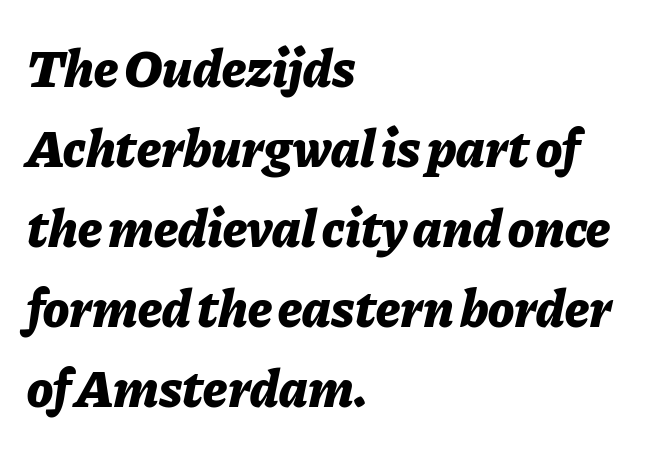
The letters advance in unequal steps, a hallmark of proportional type. Tracking here is standard; glyphs follow each other at the usual distance. Italic: yes, the glyphs are oblique. The rendering uses a moderate line-height, typical for paragraphs.
